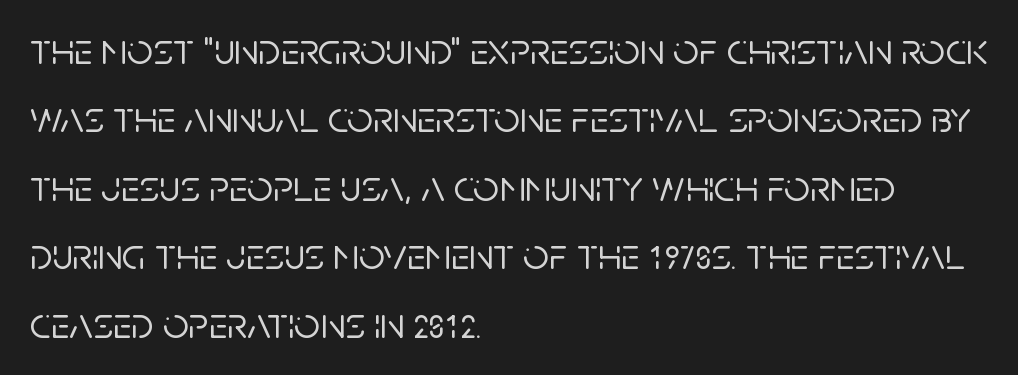
Q: Is the text italic (slanted)? A: No, it is upright.
Q: Is the typeface a serif or a sans-serif typeface? A: Sans-serif.
Q: Is the text underlined? A: No.
Q: How is the paragraph aligned? A: Left-aligned.
Q: Is the spacing between letters normal or unusually wide? A: Normal.
Q: Is the spacing between lines tight, normal or loose? A: Normal.
Q: Width (condensed, normal, or wide)? A: Normal.
Q: Stroke contrast? A: Low.
Q: x-height? A: Large.
Q: Monospaced? A: No.
